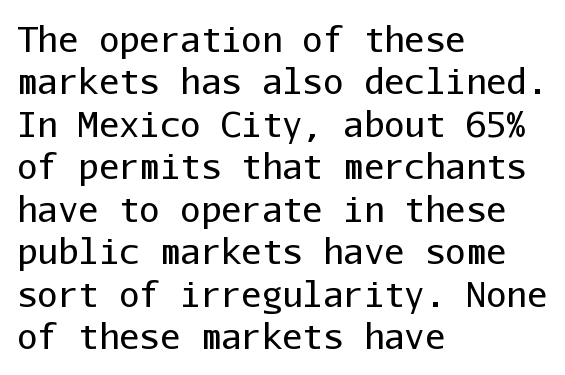
Q: Is the text bold? A: No.
Q: Is the text italic (slanted)? A: No, it is upright.
Q: Is the typeface a serif or a sans-serif typeface? A: Sans-serif.
Q: Is the text underlined? A: No.
Q: How is the paragraph aligned? A: Left-aligned.
Q: Is the spacing between letters normal or unusually wide? A: Normal.
Q: Is the spacing between lines tight, normal or loose? A: Normal.
Q: Width (condensed, normal, or wide)? A: Normal.
Q: Stroke contrast? A: Low.
Q: x-height? A: Medium.
Q: Monospaced? A: Yes.
